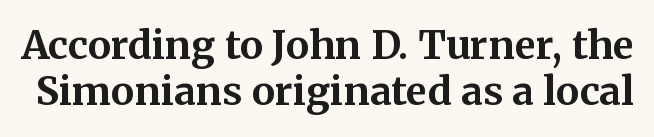
The image shows 39 px bold serif type, upright; set line spacing 1.18x, normal letter spacing, not underlined; medium stroke contrast and a medium x-height.
